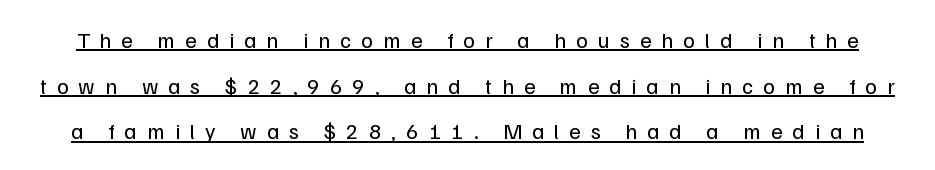
{"italic": "no", "bold": "no", "underline": "yes", "line_spacing": "loose", "line_spacing_ratio": 2.07, "letter_spacing": "wide", "letter_spacing_em": 0.46, "glyph_px": 22}
